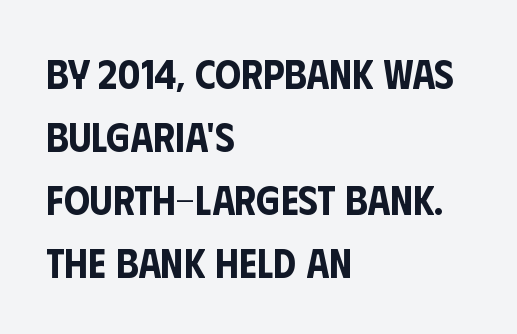
{"serif": "no", "italic": "no", "width": "condensed", "stroke_contrast": "low", "x_height": "large", "monospaced": "no", "underline": "no", "align": "left", "line_spacing": "normal", "line_spacing_ratio": 1.54, "letter_spacing": "normal", "letter_spacing_em": 0.0, "glyph_px": 41}
